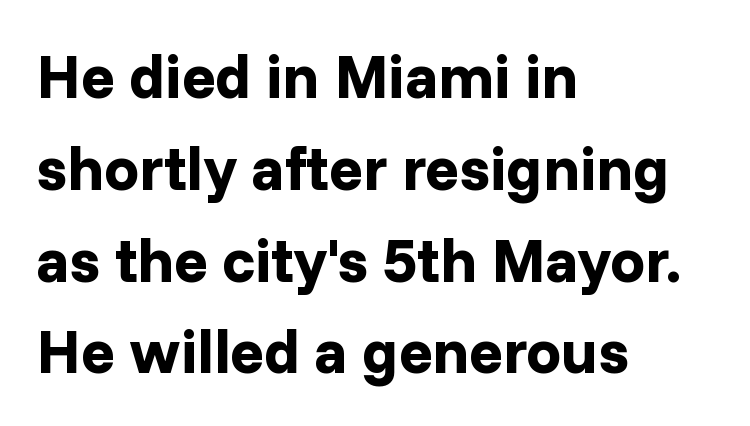
The image shows 62 px bold sans-serif type, upright; set left-aligned, normal line spacing (1.48x), normal letter spacing, not underlined; low stroke contrast and a medium x-height.
